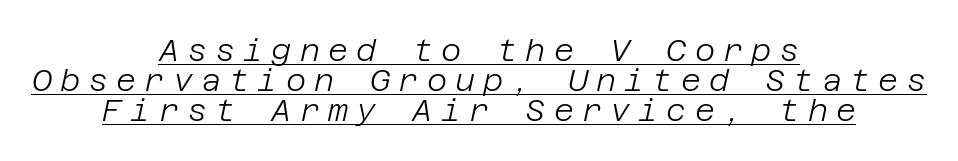
{"italic": "yes", "lean": "right", "slant_degrees": 12, "bold": "no", "weight": "light", "width": "normal", "stroke_contrast": "low", "x_height": "large", "underline": "yes", "align": "center", "line_spacing": "tight", "line_spacing_ratio": 0.97, "letter_spacing": "wide", "letter_spacing_em": 0.26, "glyph_px": 31}
